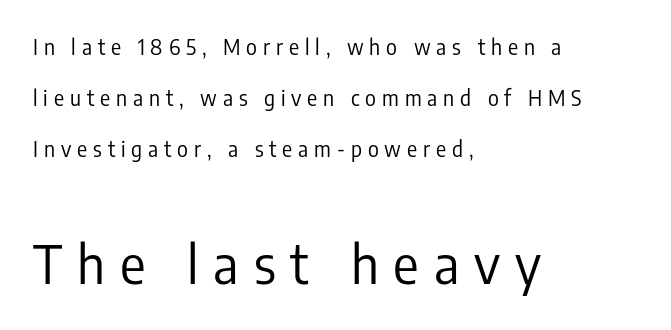
{"serif": "no", "italic": "no", "bold": "no", "weight": "regular", "width": "condensed", "stroke_contrast": "low", "x_height": "medium", "monospaced": "no", "underline": "no", "align": "left", "line_spacing": "loose", "line_spacing_ratio": 2.44, "letter_spacing": "wide", "letter_spacing_em": 0.28, "larger_block": "second", "size_ratio": 2.52, "glyph_px": 53}
